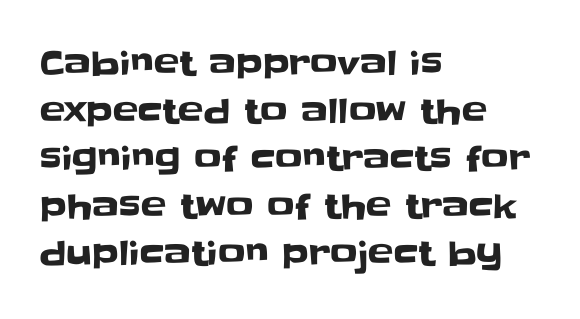
Q: Is the text italic (slanted)? A: No, it is upright.
Q: Is the typeface a serif or a sans-serif typeface? A: Sans-serif.
Q: Is the text underlined? A: No.
Q: How is the paragraph aligned? A: Left-aligned.
Q: Is the spacing between letters normal or unusually wide? A: Normal.
Q: Is the spacing between lines tight, normal or loose? A: Normal.
Q: Width (condensed, normal, or wide)? A: Normal.
Q: Stroke contrast? A: Low.
Q: x-height? A: Large.
Q: Monospaced? A: No.
